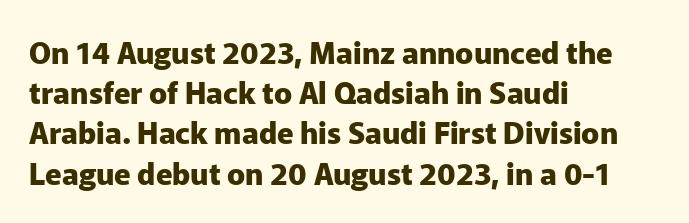
{"serif": "no", "italic": "no", "bold": "yes", "weight": "heavy", "width": "normal", "stroke_contrast": "low", "x_height": "medium", "monospaced": "no", "underline": "no", "align": "left", "line_spacing": "normal", "line_spacing_ratio": 1.34, "letter_spacing": "normal", "letter_spacing_em": 0.0, "glyph_px": 30}
